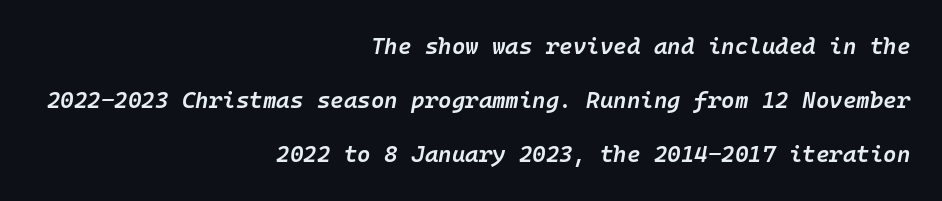
The tracking reads as untouched default to a designer's eye. If you drew a line through each stem, it would be angled. Horizontal bands of white between lines are thick stripes. Is the block centered? No — it sits flush against the right margin.
